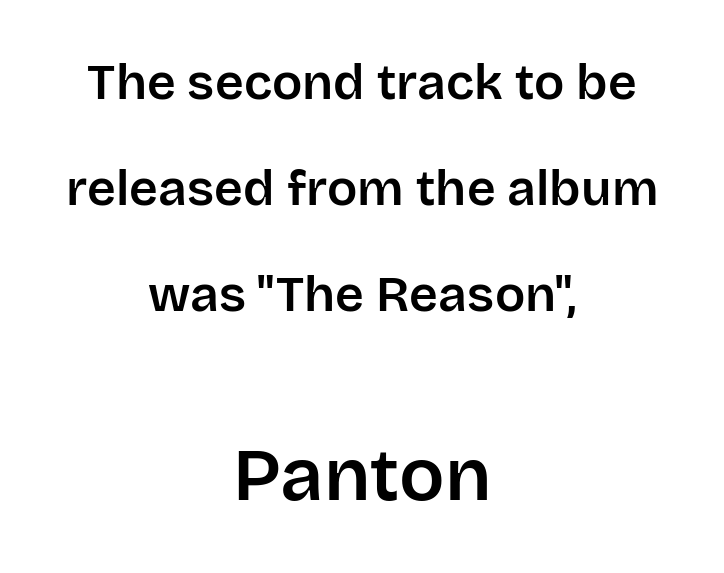
No italicization has been applied; the sample stays upright. Block two is the big one; block one sits smaller above it. The block of text is sparse from top to bottom, with ample space between rows. Here the glyphs are tracked normally, forming tight word shapes.
